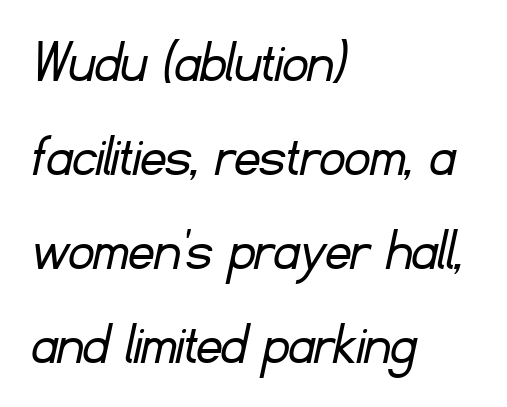
The image shows 63 px light sans-serif type; set left-aligned, normal line spacing (1.49x), normal letter spacing, not underlined; low stroke contrast and a small x-height.
